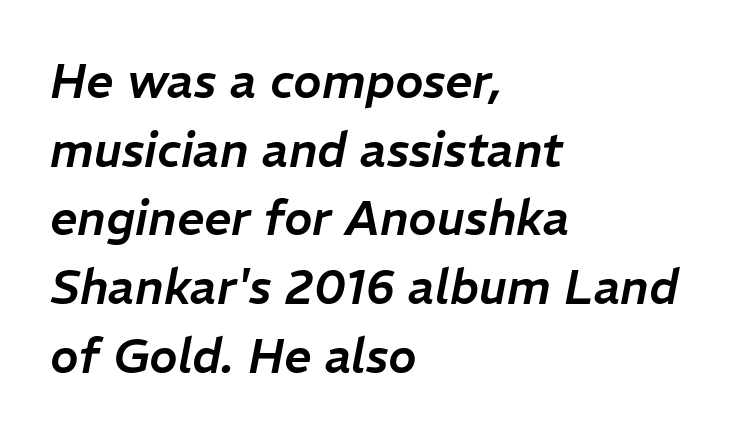
The image shows 48 px text type, italic (leaning right); set left-aligned, normal line spacing (1.43x), normal letter spacing, not underlined; low stroke contrast and a medium x-height.
